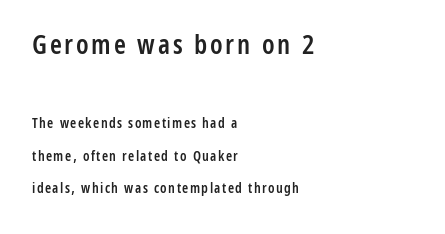
The leading is generous, giving the passage an open texture. Underline: absent. You get the large type first, then a drop to smaller type. A classic flush-left, rag-right setting is used for this passage. The typography opts for an upright posture over an oblique one. Stroke thickness is moderately raised; the sample reads as semibold.
